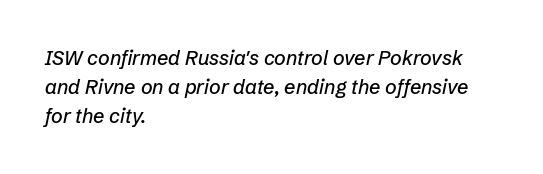
{"italic": "yes", "lean": "right", "slant_degrees": 12, "underline": "no", "align": "left", "line_spacing": "normal", "line_spacing_ratio": 1.45, "letter_spacing": "normal", "letter_spacing_em": 0.0, "glyph_px": 20}
